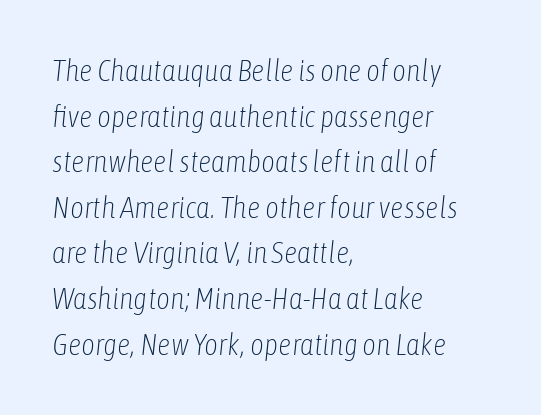
{"italic": "yes", "lean": "right", "slant_degrees": 6, "bold": "no", "weight": "light", "width": "condensed", "stroke_contrast": "low", "x_height": "medium", "monospaced": "no", "underline": "no", "align": "left", "line_spacing": "normal", "line_spacing_ratio": 1.52, "letter_spacing": "normal", "letter_spacing_em": 0.0, "glyph_px": 30}
